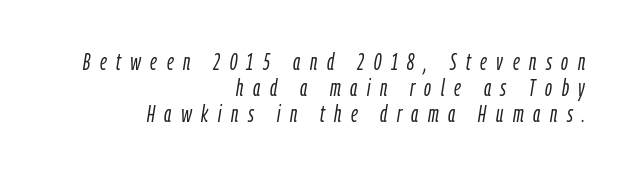
Think standard paragraph weight, or any step lighter than that. If you drew a ruler down the right edge, every line would touch it. Does the lettering tilt? It does — this is italic. The rendering uses a small line-height, squeezing the rows.
